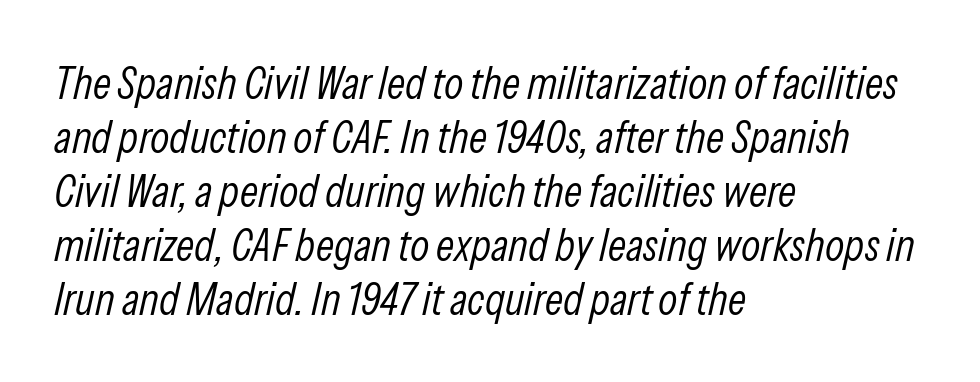
The image shows 45 px light, condensed type, italic (leaning right); set left-aligned, line spacing 1.2x, normal letter spacing, not underlined; low stroke contrast and a medium x-height.
